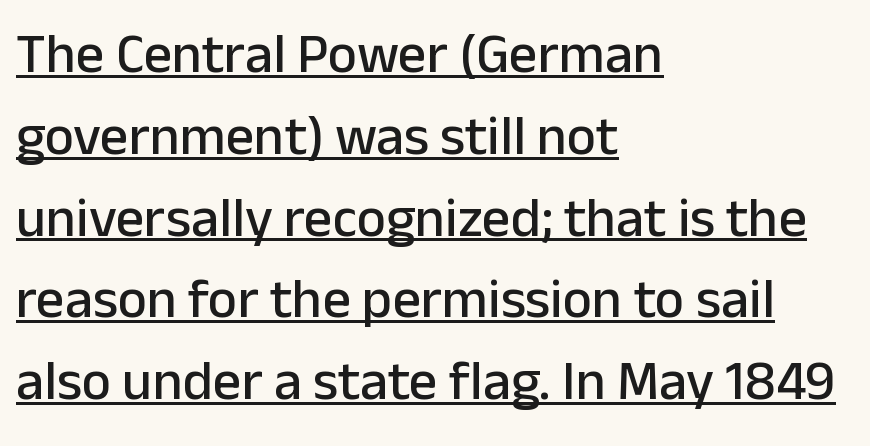
Q: Is the text italic (slanted)? A: No, it is upright.
Q: Is the typeface a serif or a sans-serif typeface? A: Sans-serif.
Q: Is the text underlined? A: Yes.
Q: How is the paragraph aligned? A: Left-aligned.
Q: Is the spacing between letters normal or unusually wide? A: Normal.
Q: Is the spacing between lines tight, normal or loose? A: Normal.
Q: Width (condensed, normal, or wide)? A: Normal.
Q: Stroke contrast? A: Low.
Q: x-height? A: Medium.
Q: Monospaced? A: No.
